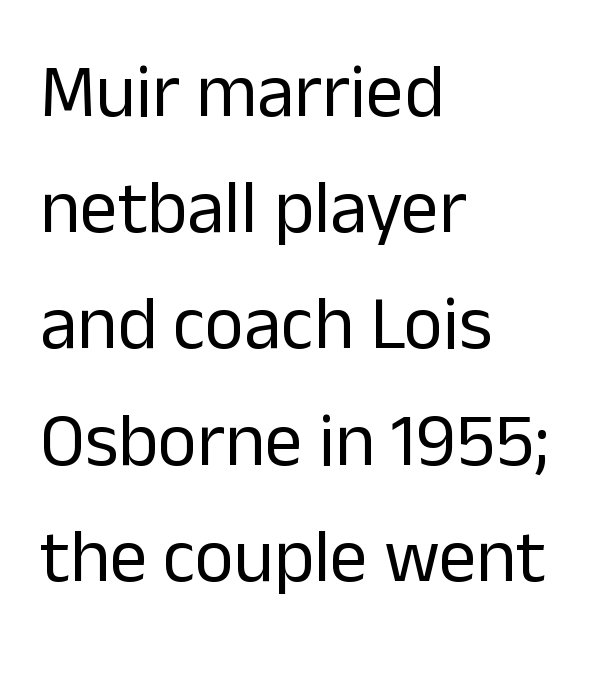
Q: Is the text bold? A: No.
Q: Is the text italic (slanted)? A: No, it is upright.
Q: Is the typeface a serif or a sans-serif typeface? A: Sans-serif.
Q: Is the text underlined? A: No.
Q: How is the paragraph aligned? A: Left-aligned.
Q: Is the spacing between letters normal or unusually wide? A: Normal.
Q: Is the spacing between lines tight, normal or loose? A: Normal.
Q: Width (condensed, normal, or wide)? A: Normal.
Q: Stroke contrast? A: Low.
Q: x-height? A: Medium.
Q: Monospaced? A: No.
